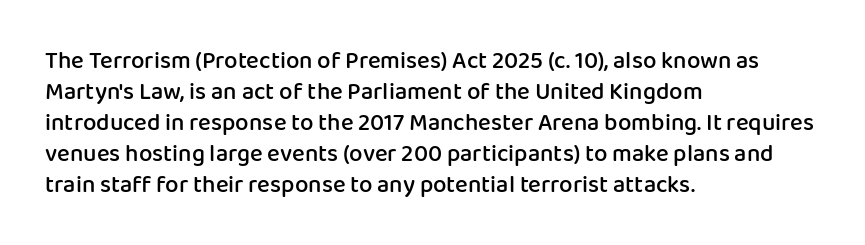
The strip under each line holds only bare page. Default kerning and tracking; the words read as compact shapes. This is the regular roman posture of the typeface. Regular leading. One-word summary of the alignment: left.
